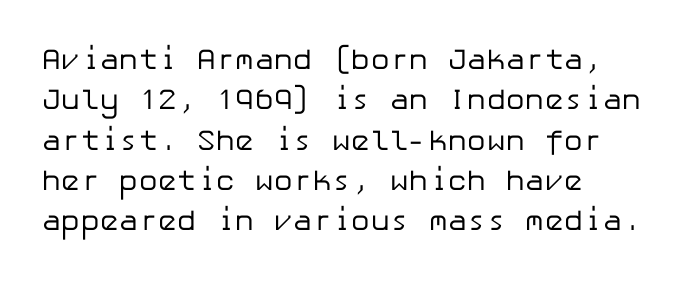
Q: Is the text bold? A: No.
Q: Is the text italic (slanted)? A: No, it is upright.
Q: Is the typeface a serif or a sans-serif typeface? A: Sans-serif.
Q: Is the text underlined? A: No.
Q: How is the paragraph aligned? A: Left-aligned.
Q: Is the spacing between letters normal or unusually wide? A: Normal.
Q: Is the spacing between lines tight, normal or loose? A: Normal.
Q: Width (condensed, normal, or wide)? A: Normal.
Q: Stroke contrast? A: Low.
Q: x-height? A: Medium.
